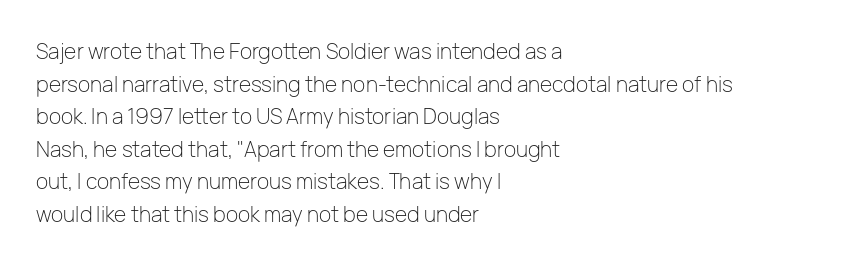
The axis of the letterforms is exactly vertical. Here the glyphs are tracked normally, forming tight word shapes. Descenders hang freely into open space. Line beginnings align vertically; line endings do not. The rows are spaced the way most documents space them.
